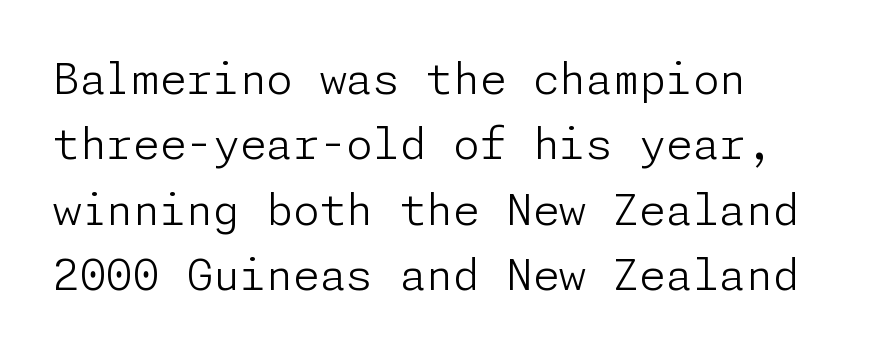
The image shows 43 px light sans-serif type, upright; set left-aligned, normal line spacing (1.52x), normal letter spacing, not underlined; low stroke contrast and a medium x-height.
